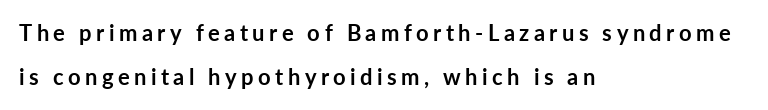
{"italic": "no", "bold": "yes", "underline": "no", "align": "left", "line_spacing": "loose", "line_spacing_ratio": 2.01, "letter_spacing": "wide", "letter_spacing_em": 0.2, "glyph_px": 22}
